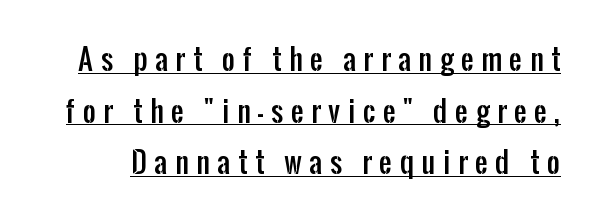
A typographer would call this underscored text. Letterform terminals end flat and unadorned throughout the passage. The letterforms stand isolated, each surrounded by extra space. Is there any slant? The stems are plumb.
